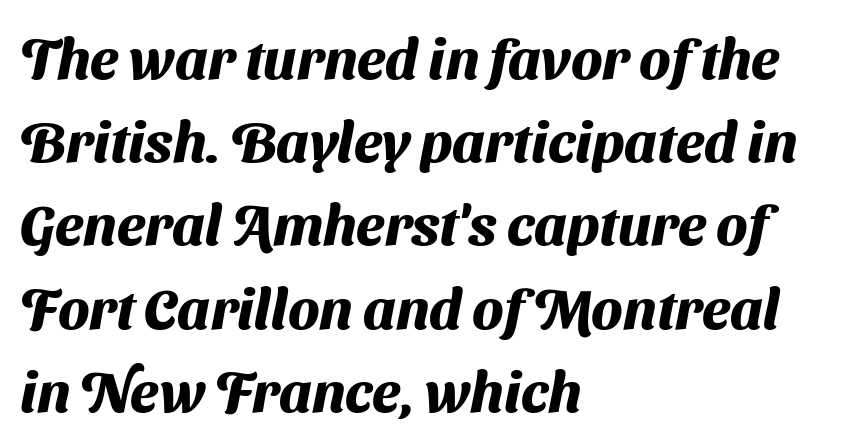
The image shows 57 px heavy sans-serif type; set left-aligned, normal line spacing (1.46x), normal letter spacing, not underlined; medium stroke contrast and a medium x-height.
